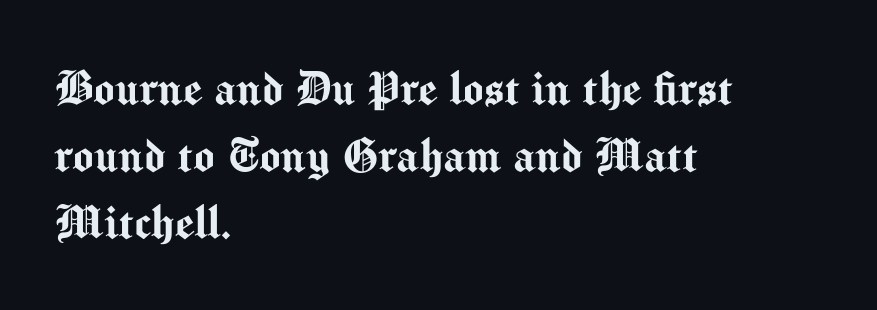
Classification — sans serif. Note the varied advance widths — an 'i' is clearly narrower than an 'm'. Descender tails drop into unmarked territory. Caption: multi-line text, flush left, ragged right. A roman cut, with each character standing at attention.
